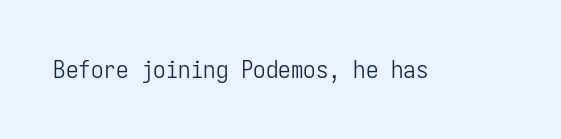
{"italic": "no", "bold": "no", "underline": "no", "letter_spacing": "normal", "letter_spacing_em": 0.0, "glyph_px": 25}
